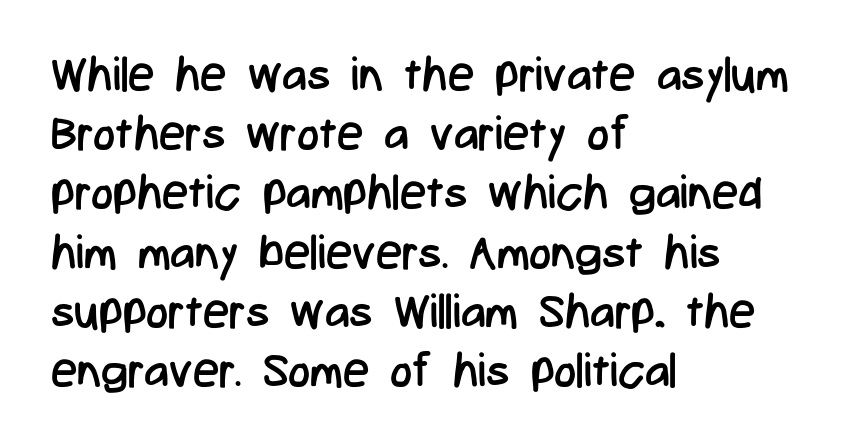
The image shows 47 px regular-weight, condensed sans-serif type, upright; set left-aligned, normal line spacing (1.26x), normal letter spacing, not underlined; low stroke contrast and a medium x-height.
